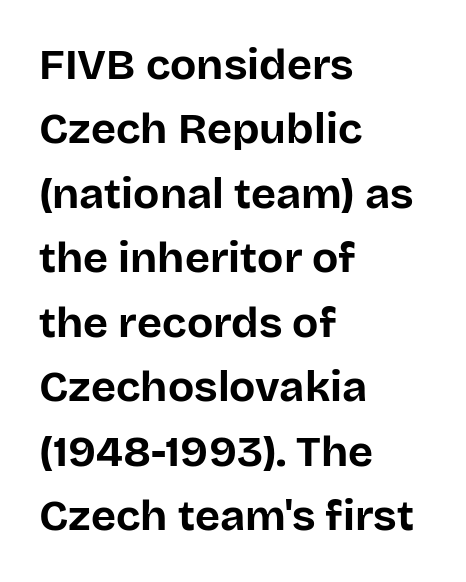
{"serif": "no", "italic": "no", "bold": "yes", "weight": "bold", "width": "normal", "stroke_contrast": "low", "x_height": "large", "monospaced": "no", "underline": "no", "align": "left", "line_spacing": "normal", "line_spacing_ratio": 1.5, "letter_spacing": "normal", "letter_spacing_em": 0.0, "glyph_px": 43}
